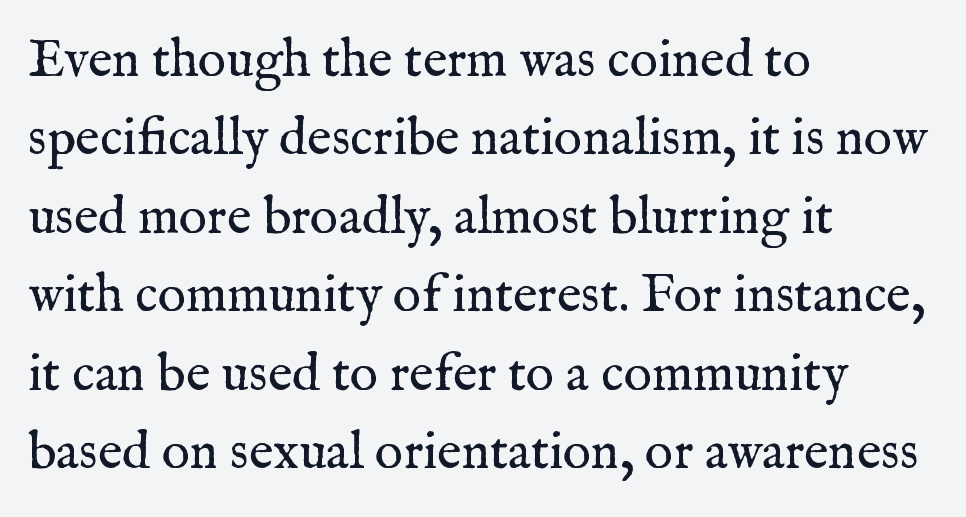
Q: Is the text bold? A: No.
Q: Is the text italic (slanted)? A: No, it is upright.
Q: Is the typeface a serif or a sans-serif typeface? A: Serif.
Q: Is the text underlined? A: No.
Q: How is the paragraph aligned? A: Left-aligned.
Q: Is the spacing between letters normal or unusually wide? A: Normal.
Q: Is the spacing between lines tight, normal or loose? A: Normal.
Q: Width (condensed, normal, or wide)? A: Normal.
Q: Stroke contrast? A: Medium.
Q: x-height? A: Medium.
Q: Monospaced? A: No.
